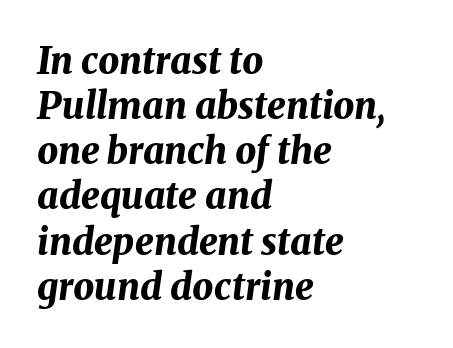
{"italic": "yes", "lean": "right", "slant_degrees": 8, "bold": "yes", "weight": "bold", "width": "normal", "stroke_contrast": "medium", "x_height": "medium", "monospaced": "no", "underline": "no", "align": "left", "line_spacing_ratio": 1.22, "letter_spacing": "normal", "letter_spacing_em": 0.0, "glyph_px": 37}
